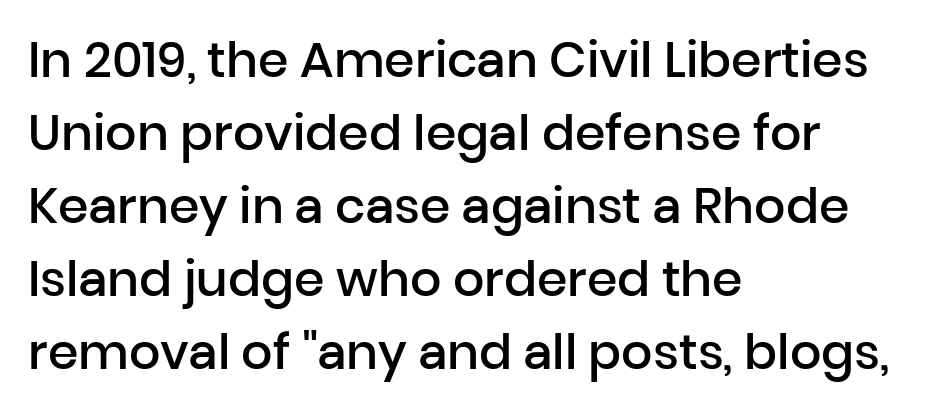
Quick note: not italic, upright. The passage shown is typed in a proportional face where columns would drift. Teacher's note: observe the even left margin — that is flush-left alignment. The line texture is even and compact thanks to regular tracking.
